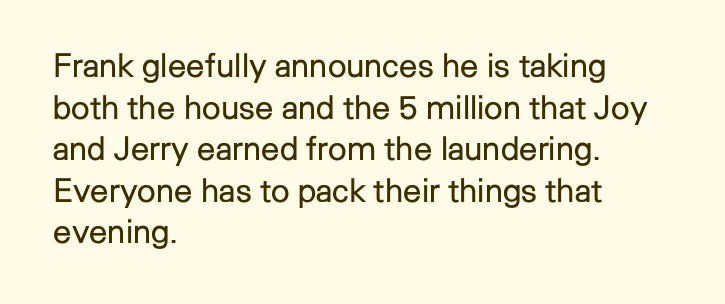
The weight would be labelled regular, book, light, or lighter still. These lines keep a tight, regular rhythm from letter to letter. The rendering uses natural spacing where letterforms have individual widths. A bare baseline throughout the passage. The typesetter chose a ragged-right arrangement here. The font's upright variant was chosen for this text.
